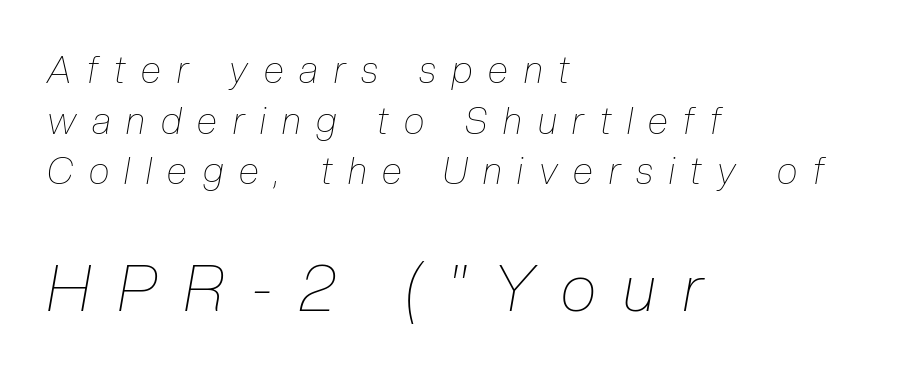
Q: Is the text bold? A: No.
Q: Is the text italic (slanted)? A: Yes, it leans right by about 10 degrees.
Q: Is the text underlined? A: No.
Q: How is the paragraph aligned? A: Left-aligned.
Q: Is the spacing between letters normal or unusually wide? A: Unusually wide.
Q: Is the spacing between lines tight, normal or loose? A: Normal.
Q: Which block of text is set in a larger size, the first (top) or the second (bottom)? A: The second (bottom) one.
Q: Width (condensed, normal, or wide)? A: Condensed.
Q: Stroke contrast? A: Low.
Q: x-height? A: Medium.
Q: Monospaced? A: No.
